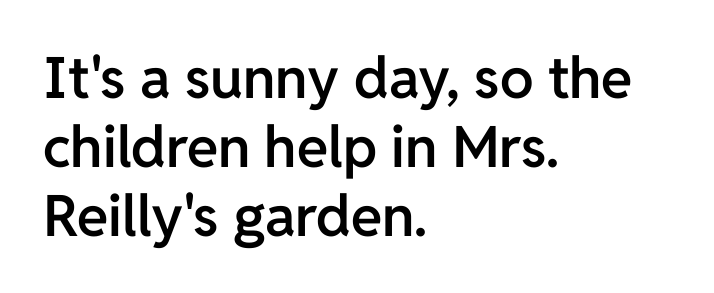
{"serif": "no", "italic": "no", "bold": "semi", "weight": "semibold", "width": "normal", "stroke_contrast": "low", "x_height": "medium", "monospaced": "no", "underline": "no", "align": "left", "line_spacing_ratio": 1.21, "letter_spacing": "normal", "letter_spacing_em": 0.0, "glyph_px": 57}
